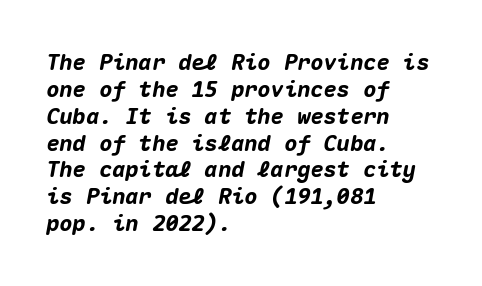
Q: Is the text bold? A: Yes.
Q: Is the text italic (slanted)? A: Yes, it leans right by about 10 degrees.
Q: Is the text underlined? A: No.
Q: How is the paragraph aligned? A: Left-aligned.
Q: Is the spacing between letters normal or unusually wide? A: Normal.
